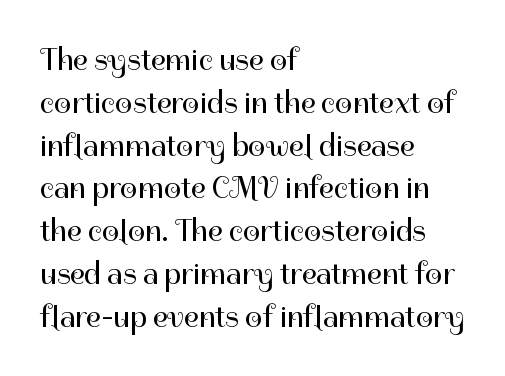
The paragraph has a hard left edge and a soft right edge. Decoration check: the copy has no underline. Italic: no, the glyphs are upright roman. Looks like regular typesetting: each glyph gets only the width it needs. Bold? No — there's no thickening of the strokes.
